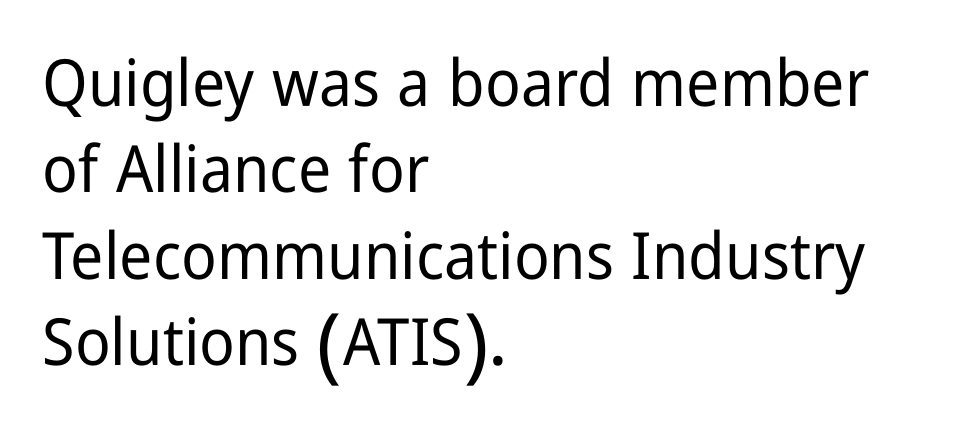
The image shows 65 px condensed sans-serif type, upright; set left-aligned, normal line spacing (1.33x), normal letter spacing, not underlined; low stroke contrast and a medium x-height.
